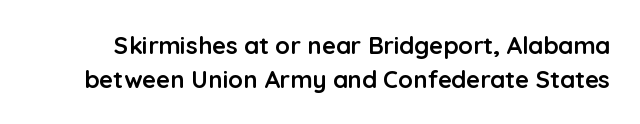
The image shows 24 px bold type, upright; set normal line spacing (1.41x), normal letter spacing, not underlined.
